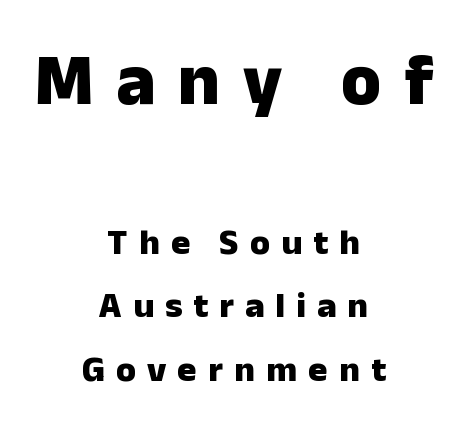
Q: Is the text bold? A: Yes.
Q: Is the text italic (slanted)? A: No, it is upright.
Q: Is the typeface a serif or a sans-serif typeface? A: Sans-serif.
Q: Is the text underlined? A: No.
Q: How is the paragraph aligned? A: Centered.
Q: Is the spacing between letters normal or unusually wide? A: Unusually wide.
Q: Which block of text is set in a larger size, the first (top) or the second (bottom)? A: The first (top) one.
Q: Width (condensed, normal, or wide)? A: Normal.
Q: Stroke contrast? A: Low.
Q: x-height? A: Medium.
Q: Monospaced? A: No.
